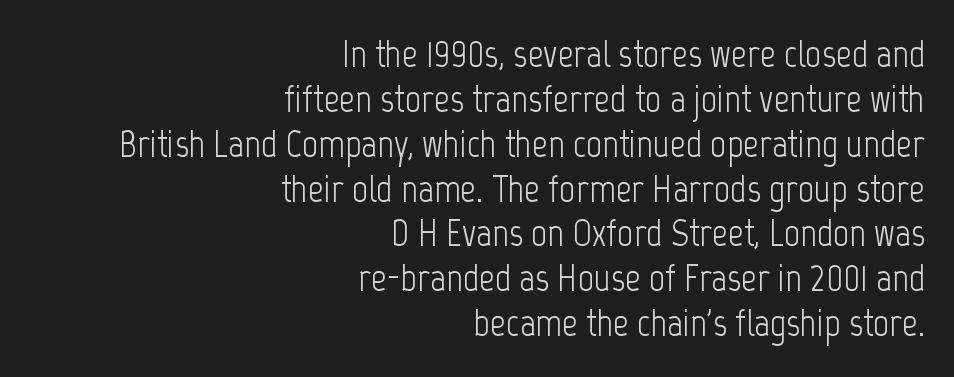
You can tell from the bare stems that sans-serif type was used. Nothing unusual about the tracking: characters are spaced as the font intends. This sample is right-justified, so line beginnings fall wherever the words allow. In terms of leading, this rendering errs on the cramped side.
